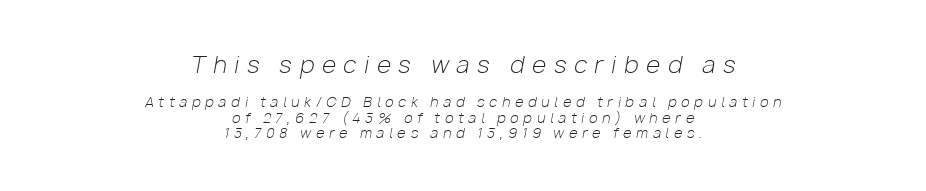
The image shows 23 px text type, italic (leaning right); set centered, tight line spacing (1.09x), unusually wide letter spacing (+0.34 em), not underlined; the first (top) block is 1.64x larger.
